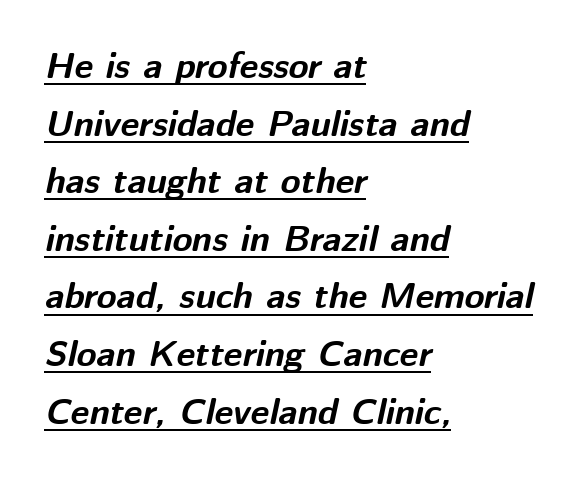
Does the leading feel generous? No, just average. Heavy, bold letterforms. The letters advance in unequal steps, a hallmark of proportional type. A classic flush-left, rag-right setting is used for this passage.
